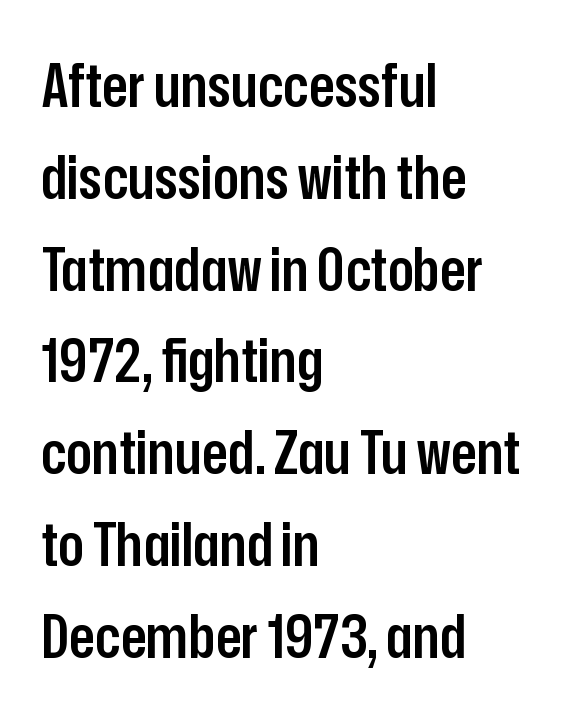
The image shows 60 px semibold, condensed sans-serif type, upright; set left-aligned, normal line spacing (1.53x), normal letter spacing, not underlined; low stroke contrast and a medium x-height.
